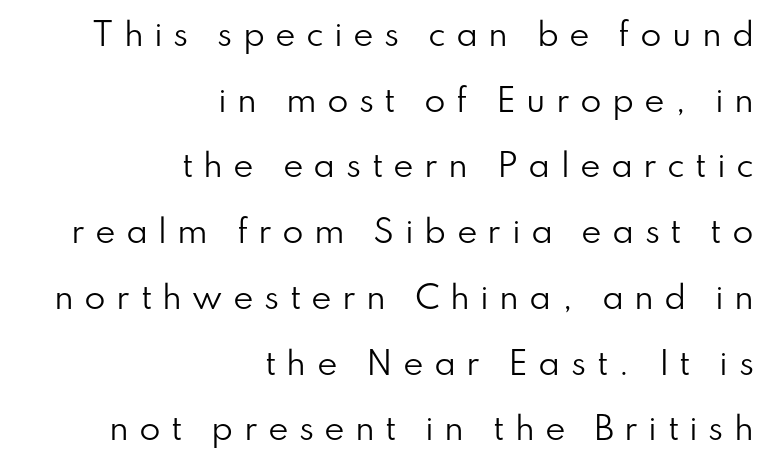
Check where the strokes stop: nothing finishes them off — pure sans. Proportional: the letters do not fall into vertical columns. Casual observation: everything's shoved over to the right. The axis of the letterforms is exactly vertical. This sample uses expanded letter spacing, leaving extra air between glyphs. Nobody drew a line under any word here.
